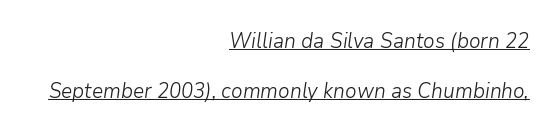
{"italic": "yes", "lean": "right", "slant_degrees": 9, "bold": "no", "underline": "yes", "align": "right", "line_spacing": "loose", "line_spacing_ratio": 2.37, "letter_spacing": "normal", "letter_spacing_em": 0.0, "glyph_px": 21}
